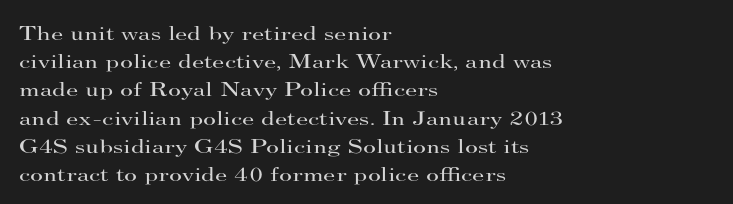
{"italic": "no", "bold": "no", "underline": "no", "align": "left", "line_spacing": "normal", "line_spacing_ratio": 1.41, "letter_spacing": "normal", "letter_spacing_em": 0.0, "glyph_px": 20}
